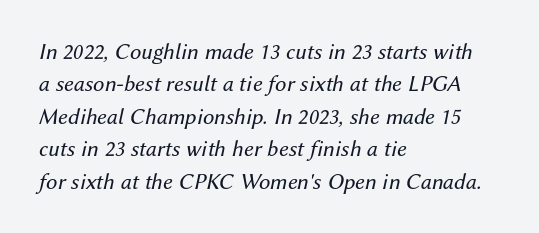
The image shows 23 px text type, italic (leaning right); set left-aligned, normal line spacing (1.41x), normal letter spacing, not underlined.
